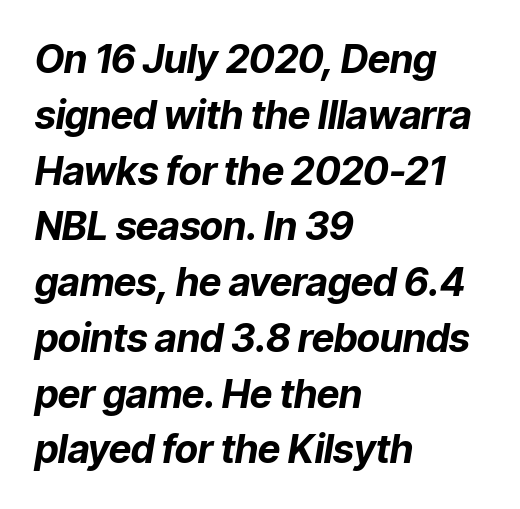
Unmarked baselines from the first word to the last. The text block is weighted toward the left margin, trailing off unevenly rightward. The passage shown stacks its lines at a standard gap. Looks like regular typesetting: each glyph gets only the width it needs. An italicized treatment has been applied to the whole sample.
